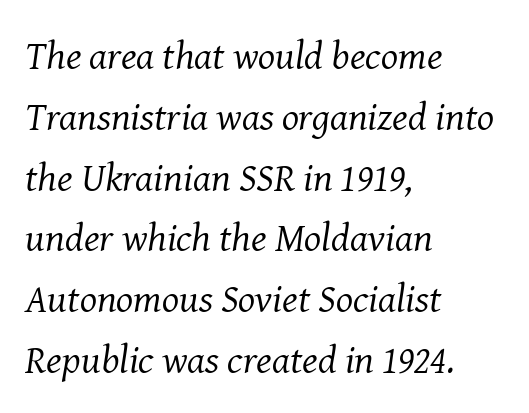
This is oblique type, the kind used for emphasis or titles. Honestly, the row spacing looks completely unremarkable. The passage is arranged the way most books set body copy — flush left. Weight: in the light-to-regular range. Little horizontal feet cap the strokes, marking this as serif type. These lines are rendered in a variable-pitch font.
